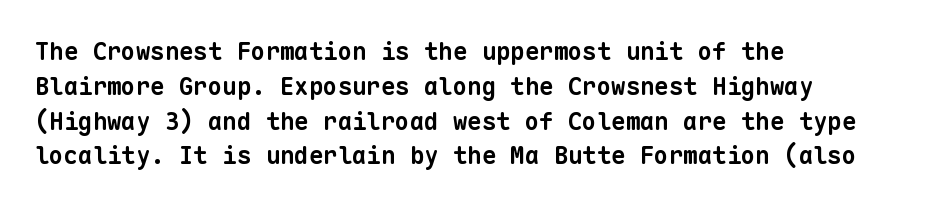
Casual observation: everything's shoved over to the left. The horizontal fit of the characters is conventional and even. The characters look thick and weighty, a clear bold. The zone under the glyphs is completely vacant. Notice how descenders clear the ascenders below comfortably — that's standard leading.
